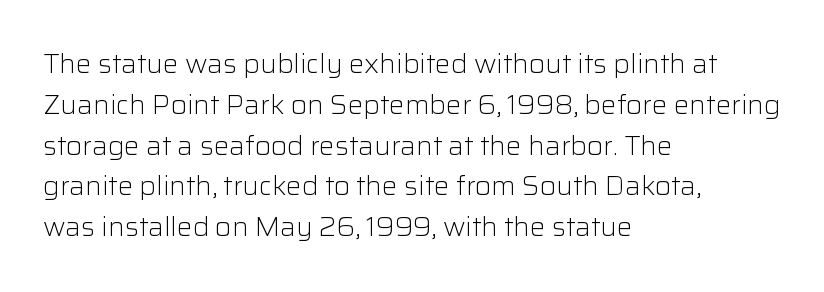
The image shows 26 px text type, upright; set left-aligned, normal line spacing (1.57x), normal letter spacing, not underlined.
